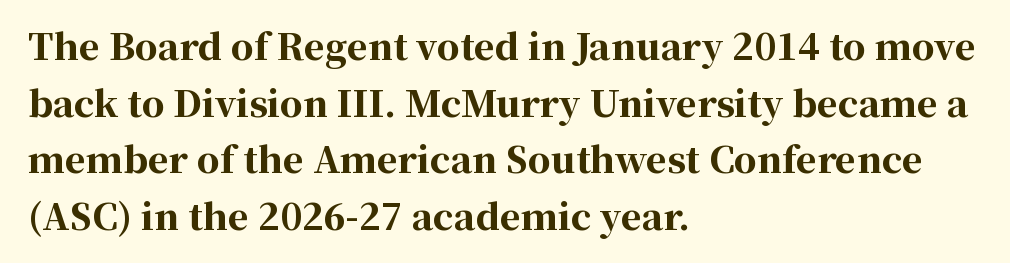
The image shows 36 px bold serif type, upright; set left-aligned, normal line spacing (1.57x), normal letter spacing, not underlined; high stroke contrast and a medium x-height.
